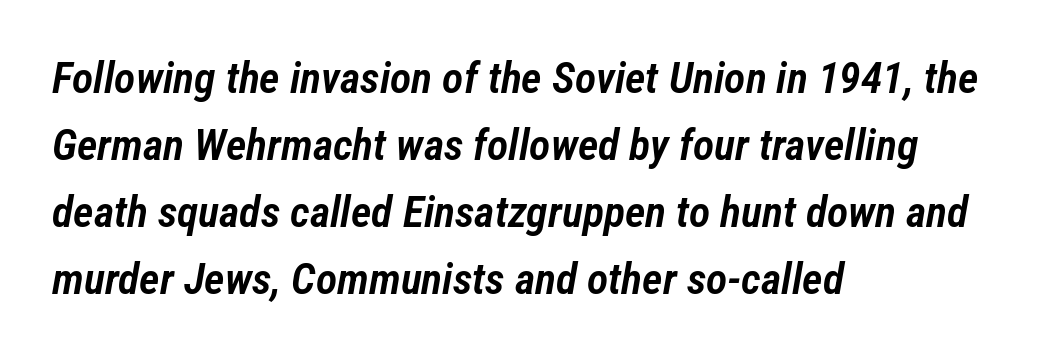
{"italic": "yes", "lean": "right", "slant_degrees": 12, "bold": "semi", "weight": "semibold", "width": "condensed", "stroke_contrast": "low", "x_height": "medium", "monospaced": "no", "underline": "no", "align": "left", "line_spacing": "normal", "line_spacing_ratio": 1.52, "letter_spacing": "normal", "letter_spacing_em": 0.0, "glyph_px": 44}
